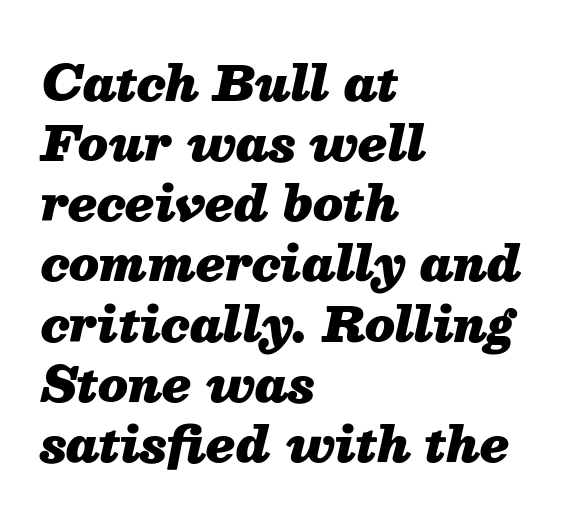
The image shows 47 px heavy type, italic (leaning right); set left-aligned, normal line spacing (1.28x), normal letter spacing, not underlined; medium stroke contrast and a medium x-height.
